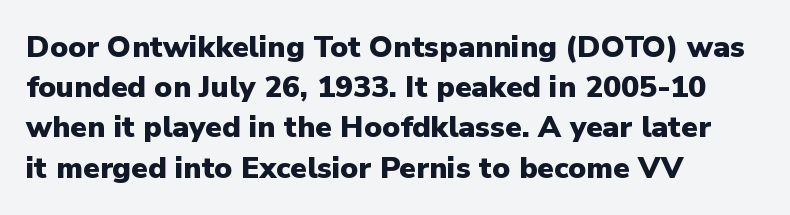
The image shows 30 px heavy sans-serif type, upright; set left-aligned, normal line spacing (1.34x), normal letter spacing, not underlined; low stroke contrast and a medium x-height.
